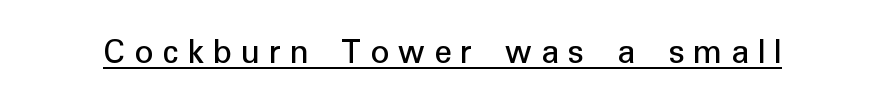
{"serif": "no", "italic": "no", "width": "normal", "stroke_contrast": "low", "x_height": "medium", "monospaced": "no", "underline": "yes", "letter_spacing": "wide", "letter_spacing_em": 0.24, "glyph_px": 37}
